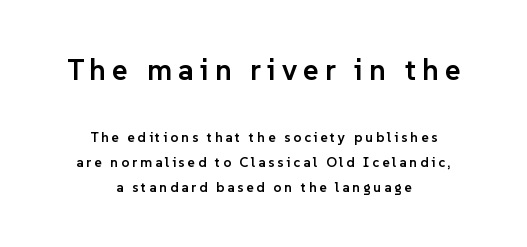
The compositor balanced each line on the midline. The letters advance in unequal steps, a hallmark of proportional type. The initial chunk of copy outweighs the following chunk in type size. The letters stand straight up with perfectly vertical stems. How heavy is the stroke? Medium-heavy — a semibold, shy of bold. Stroke terminals: plain, sans-serif.
